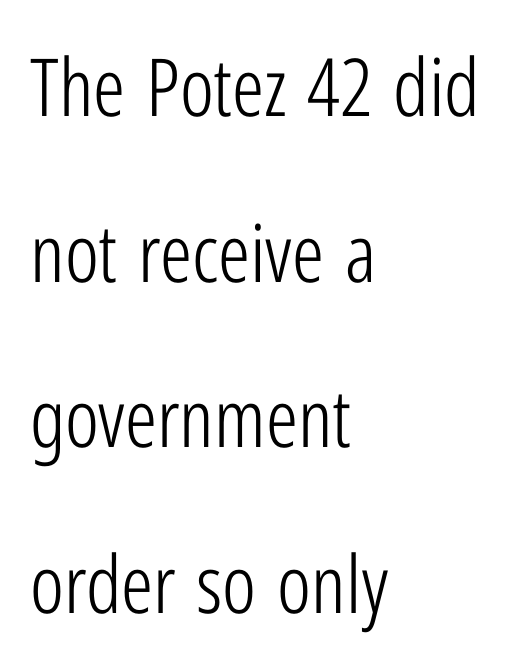
Left-aligned paragraph, ragged on the right. Regarding serifs, this sample does without them. Stroke mass is kept to a normal reading level or below. Plain, unruled lines of type.
